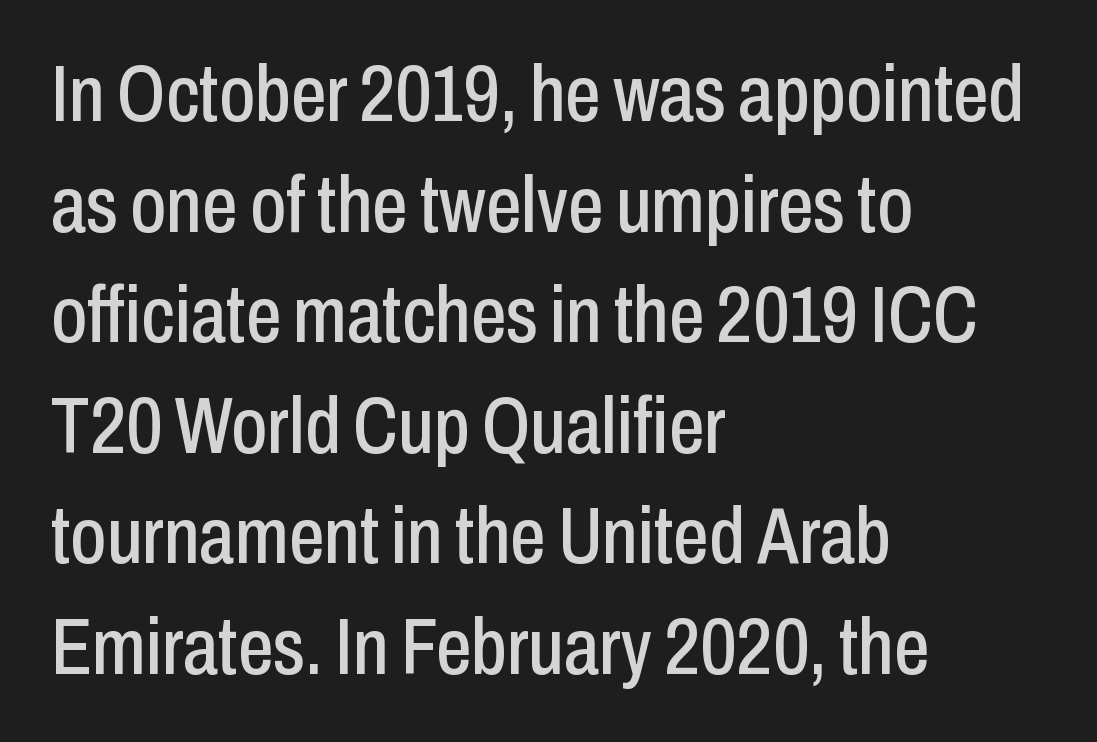
Q: Is the text italic (slanted)? A: No, it is upright.
Q: Is the typeface a serif or a sans-serif typeface? A: Sans-serif.
Q: Is the text underlined? A: No.
Q: How is the paragraph aligned? A: Left-aligned.
Q: Is the spacing between letters normal or unusually wide? A: Normal.
Q: Is the spacing between lines tight, normal or loose? A: Normal.
Q: Width (condensed, normal, or wide)? A: Condensed.
Q: Stroke contrast? A: Low.
Q: x-height? A: Medium.
Q: Monospaced? A: No.
